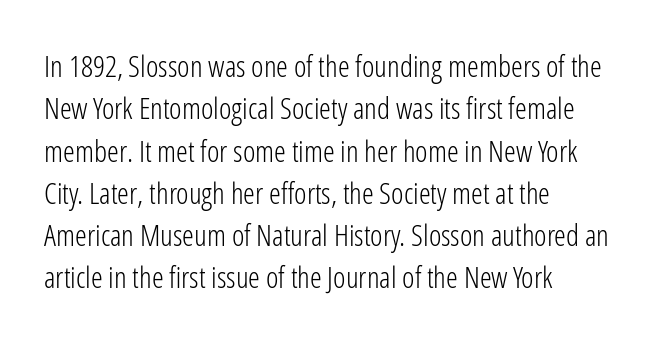
Q: Is the text bold? A: No.
Q: Is the text italic (slanted)? A: No, it is upright.
Q: Is the typeface a serif or a sans-serif typeface? A: Sans-serif.
Q: Is the text underlined? A: No.
Q: How is the paragraph aligned? A: Left-aligned.
Q: Is the spacing between letters normal or unusually wide? A: Normal.
Q: Is the spacing between lines tight, normal or loose? A: Normal.
Q: Width (condensed, normal, or wide)? A: Condensed.
Q: Stroke contrast? A: Low.
Q: x-height? A: Medium.
Q: Monospaced? A: No.
